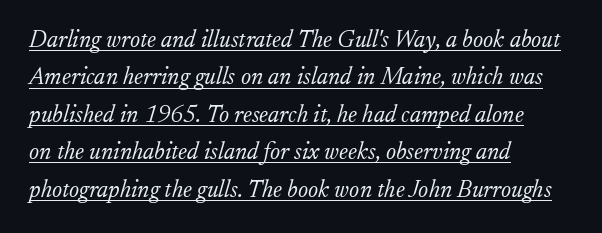
Q: Is the text bold? A: No.
Q: Is the text italic (slanted)? A: Yes, it leans right by about 17 degrees.
Q: Is the text underlined? A: Yes.
Q: How is the paragraph aligned? A: Left-aligned.
Q: Is the spacing between letters normal or unusually wide? A: Normal.
Q: Is the spacing between lines tight, normal or loose? A: Normal.
